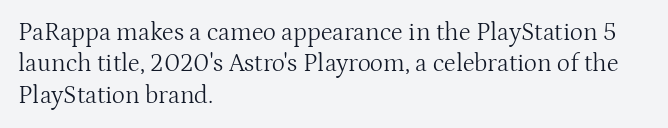
{"italic": "no", "bold": "no", "underline": "no", "align": "left", "line_spacing": "normal", "line_spacing_ratio": 1.26, "letter_spacing": "normal", "letter_spacing_em": 0.0, "glyph_px": 25}
